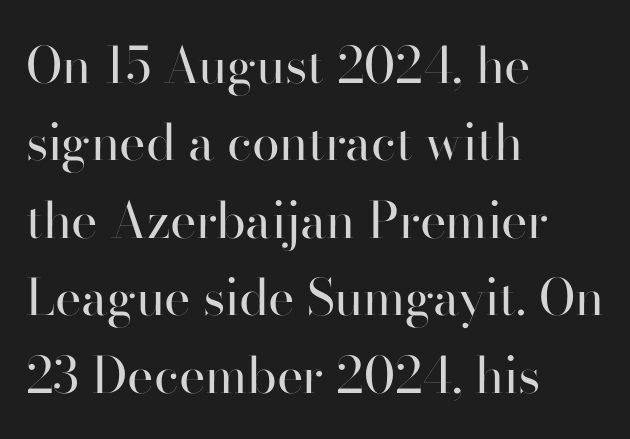
{"serif": "no", "italic": "no", "bold": "no", "weight": "regular", "width": "normal", "stroke_contrast": "high", "x_height": "small", "monospaced": "no", "underline": "no", "align": "left", "line_spacing": "normal", "line_spacing_ratio": 1.55, "letter_spacing": "normal", "letter_spacing_em": 0.0, "glyph_px": 50}
